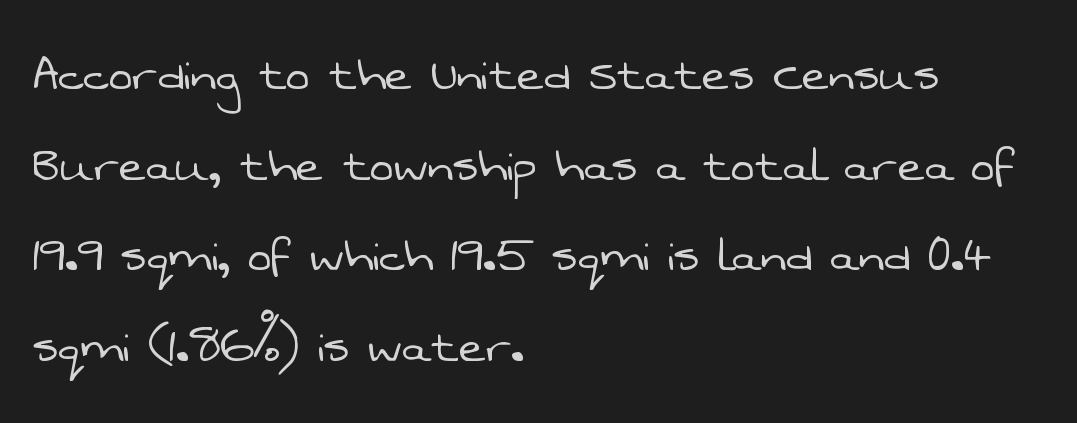
{"serif": "no", "bold": "no", "weight": "light", "width": "normal", "stroke_contrast": "low", "x_height": "medium", "monospaced": "no", "underline": "no", "align": "left", "line_spacing": "normal", "line_spacing_ratio": 1.59, "letter_spacing": "normal", "letter_spacing_em": 0.0, "glyph_px": 57}
